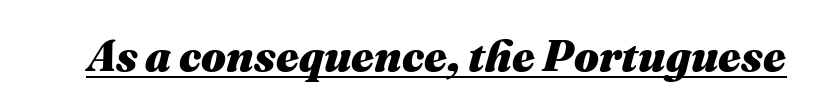
{"italic": "yes", "lean": "right", "slant_degrees": 16, "bold": "yes", "weight": "heavy", "width": "normal", "stroke_contrast": "medium", "x_height": "medium", "monospaced": "no", "underline": "yes", "letter_spacing": "normal", "letter_spacing_em": 0.0, "glyph_px": 44}
